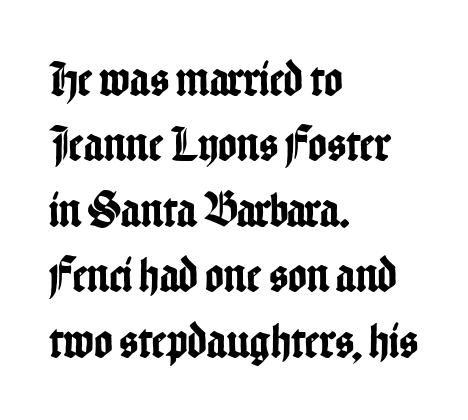
Q: Is the text italic (slanted)? A: No, it is upright.
Q: Is the typeface a serif or a sans-serif typeface? A: Sans-serif.
Q: Is the text underlined? A: No.
Q: How is the paragraph aligned? A: Left-aligned.
Q: Is the spacing between letters normal or unusually wide? A: Normal.
Q: Is the spacing between lines tight, normal or loose? A: Normal.
Q: Width (condensed, normal, or wide)? A: Condensed.
Q: Stroke contrast? A: Low.
Q: x-height? A: Medium.
Q: Monospaced? A: No.
